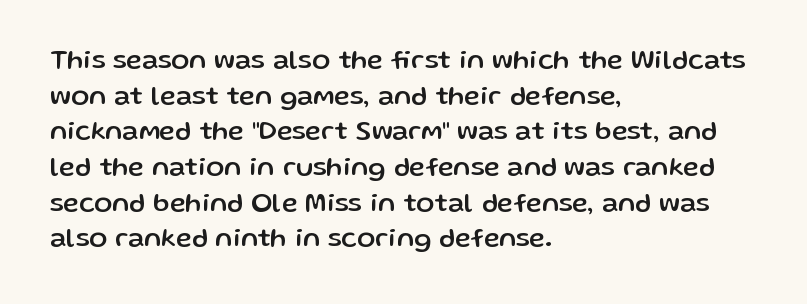
Q: Is the text italic (slanted)? A: No, it is upright.
Q: Is the text underlined? A: No.
Q: How is the paragraph aligned? A: Left-aligned.
Q: Is the spacing between letters normal or unusually wide? A: Normal.
Q: Is the spacing between lines tight, normal or loose? A: Normal.
